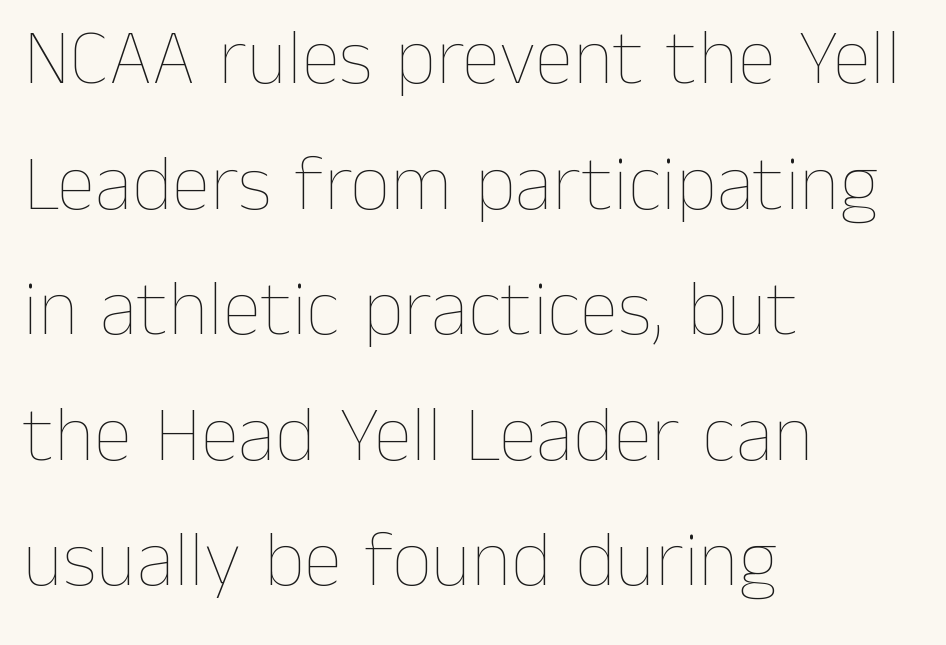
Only glyphs here, with clear space below each row. Caption: face not bold, strokes unweighted. Proportional: the letters do not fall into vertical columns. Words appear dense and cohesive because spacing is normal.
